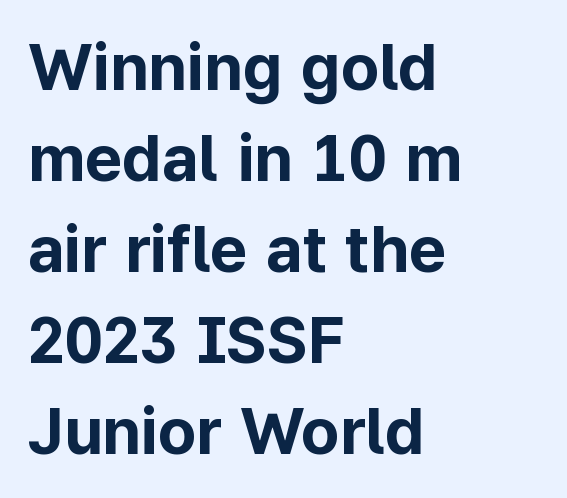
The leading is moderate, giving the passage an even texture. Which margin do the lines hug? The left one — the right edge is uneven. Plenty of ink on the page — the face is bold. Is this a fixed-width face? No — the glyphs have proportional, varying widths. Unlike italic type, these characters show no tilt at all.
